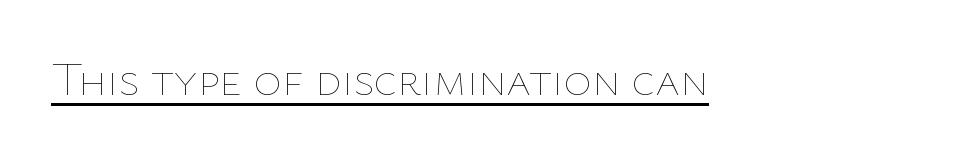
{"italic": "no", "bold": "no", "weight": "thin", "width": "normal", "stroke_contrast": "low", "x_height": "medium", "monospaced": "no", "underline": "yes", "align": "left", "letter_spacing": "normal", "letter_spacing_em": 0.0, "glyph_px": 48}
